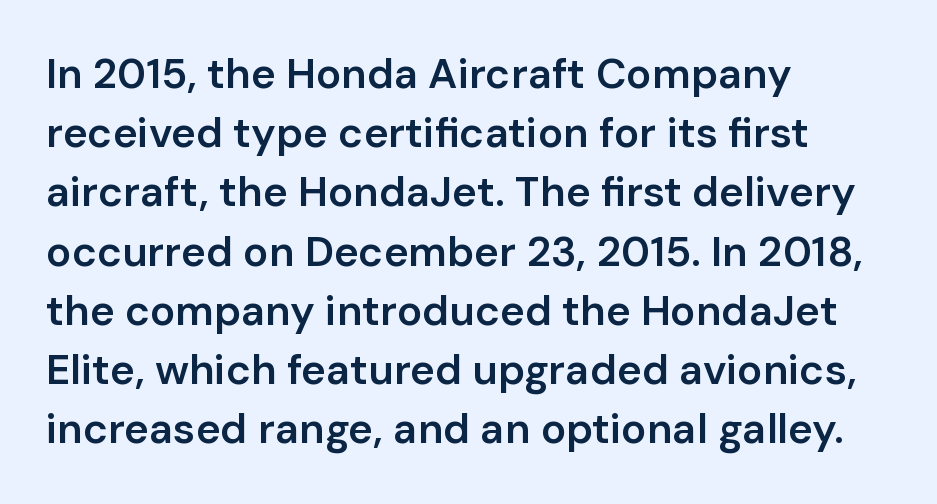
The image shows 42 px semibold sans-serif type, upright; set left-aligned, normal line spacing (1.41x), normal letter spacing, not underlined; low stroke contrast and a medium x-height.
